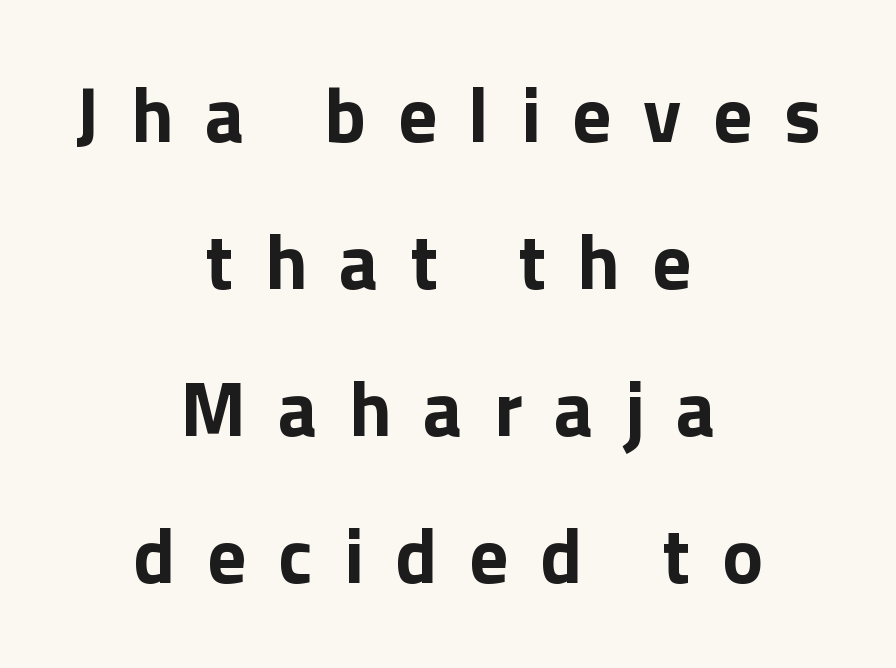
The image shows 77 px bold sans-serif type, upright; set centered, loose line spacing (1.91x), unusually wide letter spacing (+0.41 em), not underlined; a medium x-height.
